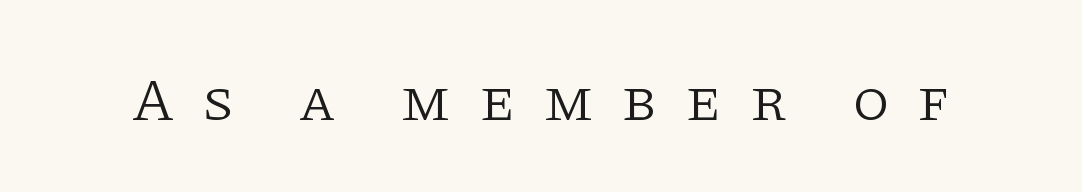
Ink coverage per letter is moderate at most. This rendering employs a face with finishing strokes, i.e., a serif. Unlike italic type, these characters show no tilt at all. A typesetter would call this heavily tracked-out type. Clear beneath every line of the passage.
